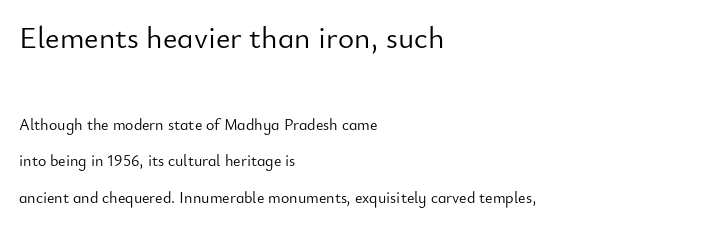
{"serif": "no", "italic": "no", "bold": "no", "weight": "light", "width": "normal", "stroke_contrast": "low", "x_height": "small", "monospaced": "no", "underline": "no", "align": "left", "line_spacing": "loose", "line_spacing_ratio": 2.29, "letter_spacing": "normal", "letter_spacing_em": 0.0, "larger_block": "first", "size_ratio": 1.94, "glyph_px": 31}
